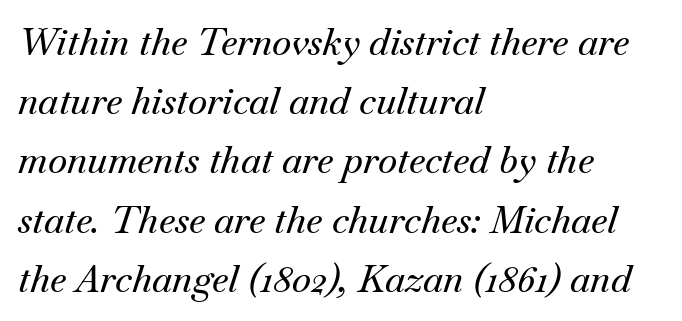
The zone under the glyphs is completely vacant. This sample has the flowing, uneven cadence of proportional lettering. Characters follow at the spacing the type designer built in. In terms of leading, this rendering sits right in the middle.
